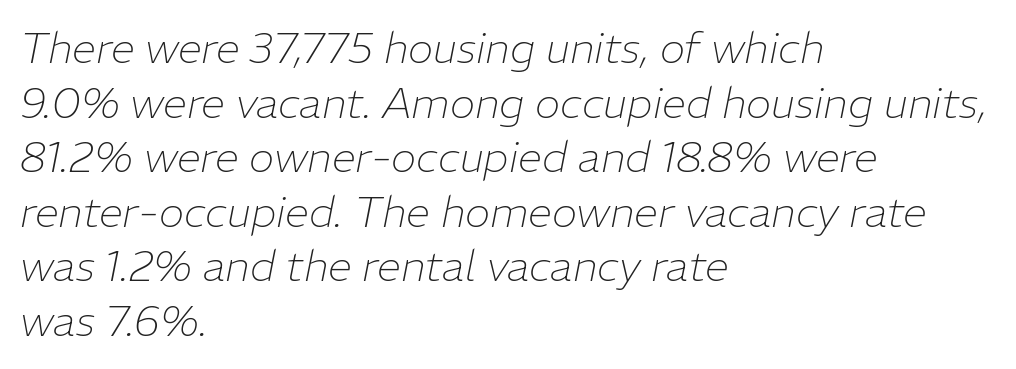
{"italic": "yes", "lean": "right", "slant_degrees": 11, "bold": "no", "weight": "thin", "width": "normal", "stroke_contrast": "low", "x_height": "medium", "monospaced": "no", "underline": "no", "align": "left", "line_spacing": "normal", "line_spacing_ratio": 1.27, "letter_spacing": "normal", "letter_spacing_em": 0.0, "glyph_px": 43}
